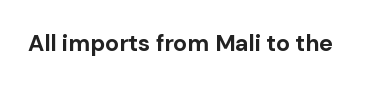
{"italic": "no", "bold": "yes", "underline": "no", "letter_spacing": "normal", "letter_spacing_em": 0.0, "glyph_px": 23}
